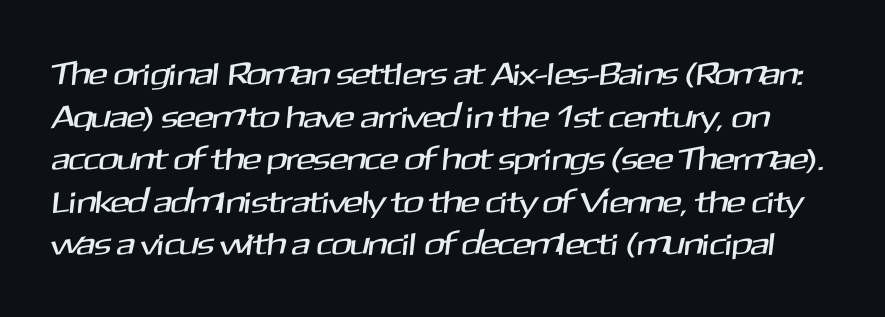
Line spacing here is normal. The passage shown has conventional tracking throughout. Check the space under the baseline: it is left empty. Is this a fixed-width face? No — the glyphs have proportional, varying widths.
